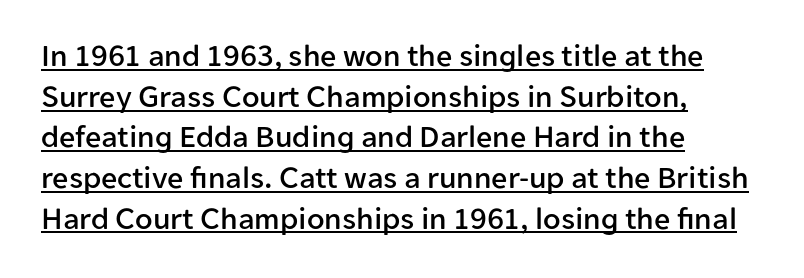
{"serif": "no", "italic": "no", "width": "normal", "stroke_contrast": "low", "x_height": "medium", "monospaced": "no", "underline": "yes", "align": "left", "line_spacing": "normal", "line_spacing_ratio": 1.27, "letter_spacing": "normal", "letter_spacing_em": 0.0, "glyph_px": 32}
